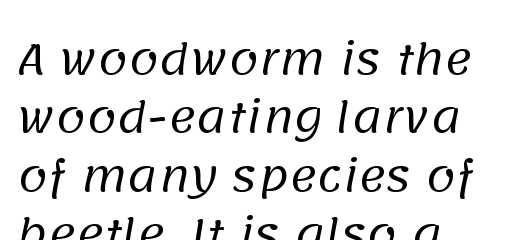
Q: Is the text bold? A: No.
Q: Is the typeface a serif or a sans-serif typeface? A: Sans-serif.
Q: Is the text underlined? A: No.
Q: How is the paragraph aligned? A: Left-aligned.
Q: Is the spacing between letters normal or unusually wide? A: Normal.
Q: Is the spacing between lines tight, normal or loose? A: Normal.
Q: Width (condensed, normal, or wide)? A: Normal.
Q: Stroke contrast? A: Low.
Q: x-height? A: Large.
Q: Monospaced? A: No.
